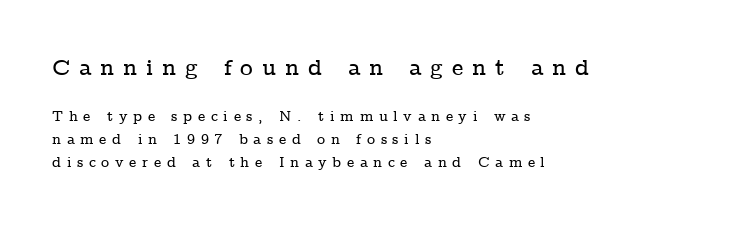
The string is rendered with underlining switched off. The face used here appears at its bigger size in the upper chunk. Students, note that the glyphs here are deliberately spaced far apart. A typesetter would call this leading conventional body-copy spacing.
